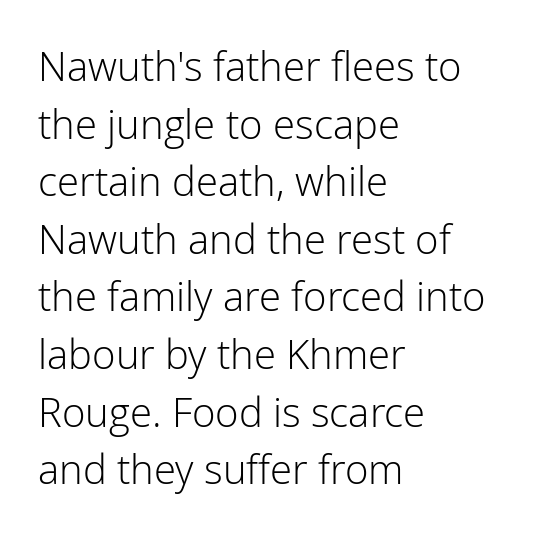
{"serif": "no", "italic": "no", "bold": "no", "weight": "light", "width": "normal", "stroke_contrast": "low", "x_height": "medium", "monospaced": "no", "underline": "no", "align": "left", "line_spacing": "normal", "line_spacing_ratio": 1.44, "letter_spacing": "normal", "letter_spacing_em": 0.0, "glyph_px": 40}
